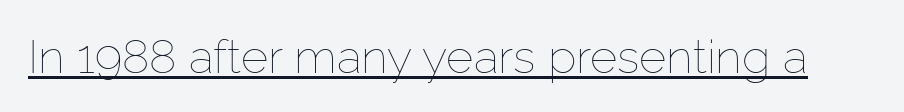
{"italic": "no", "bold": "no", "weight": "thin", "width": "normal", "stroke_contrast": "low", "x_height": "medium", "monospaced": "no", "underline": "yes", "letter_spacing": "normal", "letter_spacing_em": 0.0, "glyph_px": 47}
